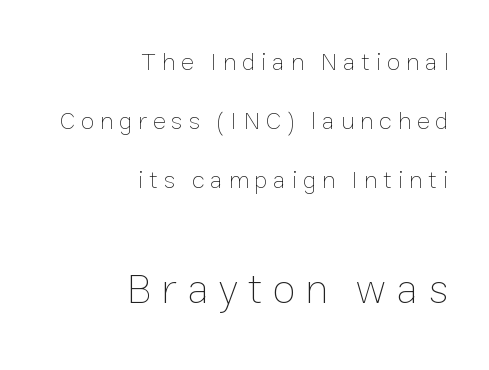
Q: Is the text bold? A: No.
Q: Is the text italic (slanted)? A: No, it is upright.
Q: Is the text underlined? A: No.
Q: How is the paragraph aligned? A: Right-aligned.
Q: Is the spacing between letters normal or unusually wide? A: Unusually wide.
Q: Is the spacing between lines tight, normal or loose? A: Loose.
Q: Which block of text is set in a larger size, the first (top) or the second (bottom)? A: The second (bottom) one.
Q: Width (condensed, normal, or wide)? A: Normal.
Q: Stroke contrast? A: Low.
Q: x-height? A: Medium.
Q: Monospaced? A: No.
